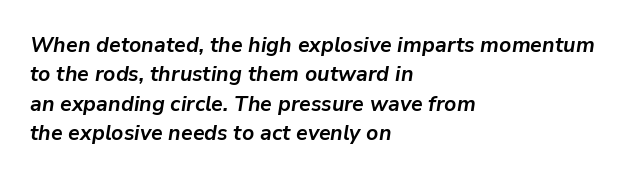
Q: Is the text bold? A: Yes.
Q: Is the text italic (slanted)? A: Yes, it leans right by about 9 degrees.
Q: Is the text underlined? A: No.
Q: How is the paragraph aligned? A: Left-aligned.
Q: Is the spacing between letters normal or unusually wide? A: Normal.
Q: Is the spacing between lines tight, normal or loose? A: Normal.
